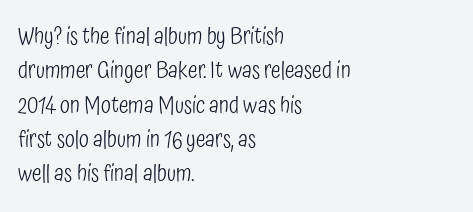
The image shows 23 px text type, upright; set left-aligned, normal line spacing (1.49x), normal letter spacing, not underlined.
